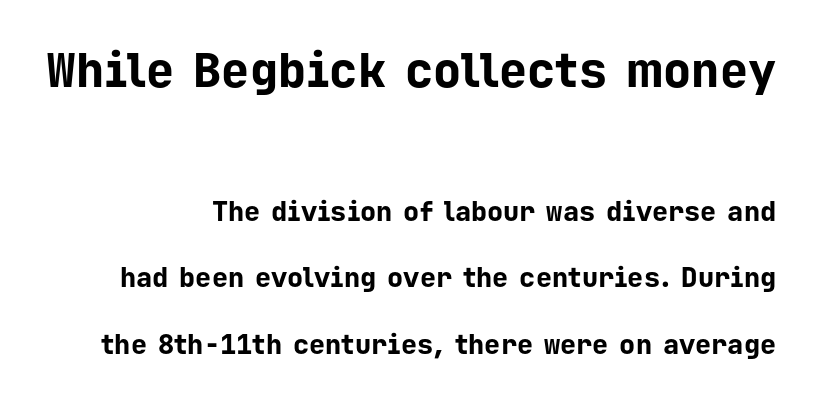
Q: Is the text bold? A: Yes.
Q: Is the text italic (slanted)? A: No, it is upright.
Q: Is the typeface a serif or a sans-serif typeface? A: Sans-serif.
Q: Is the text underlined? A: No.
Q: How is the paragraph aligned? A: Right-aligned.
Q: Is the spacing between letters normal or unusually wide? A: Normal.
Q: Is the spacing between lines tight, normal or loose? A: Loose.
Q: Which block of text is set in a larger size, the first (top) or the second (bottom)? A: The first (top) one.
Q: Width (condensed, normal, or wide)? A: Normal.
Q: Stroke contrast? A: Low.
Q: x-height? A: Medium.
Q: Monospaced? A: Yes.
